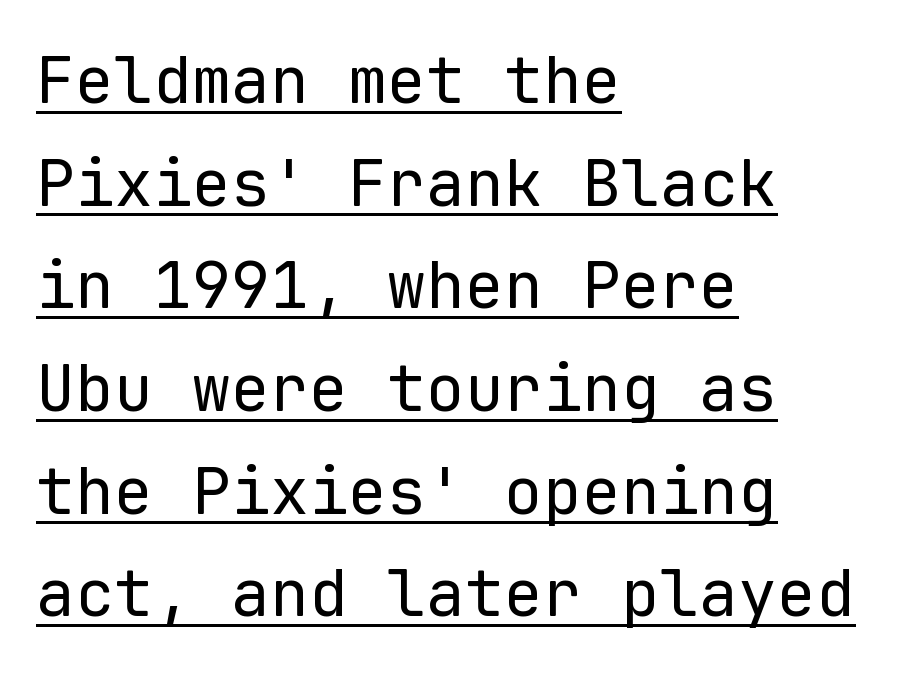
{"serif": "no", "italic": "no", "bold": "no", "weight": "regular", "width": "normal", "stroke_contrast": "low", "x_height": "medium", "monospaced": "yes", "underline": "yes", "align": "left", "line_spacing": "normal", "line_spacing_ratio": 1.58, "letter_spacing": "normal", "letter_spacing_em": 0.0, "glyph_px": 65}
